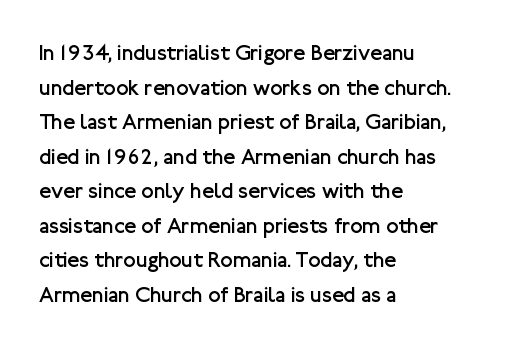
Q: Is the text bold? A: No.
Q: Is the text italic (slanted)? A: No, it is upright.
Q: Is the text underlined? A: No.
Q: How is the paragraph aligned? A: Left-aligned.
Q: Is the spacing between letters normal or unusually wide? A: Normal.
Q: Is the spacing between lines tight, normal or loose? A: Normal.
